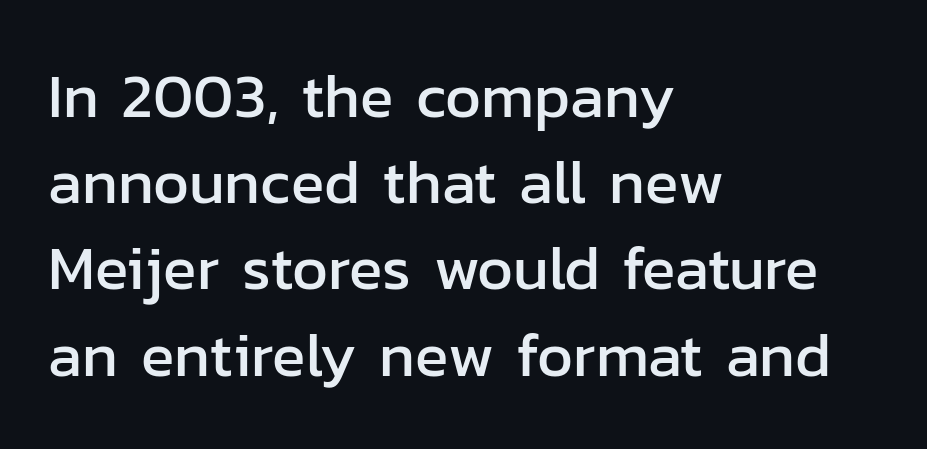
The image shows 62 px sans-serif type, upright; set left-aligned, normal line spacing (1.39x), normal letter spacing, not underlined; low stroke contrast and a medium x-height.
